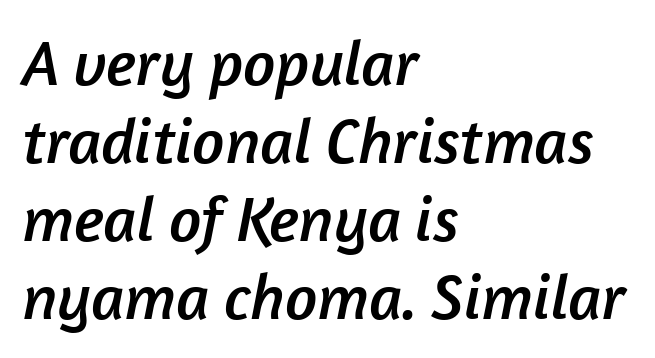
The image shows 64 px sans-serif type; set left-aligned, line spacing 1.22x, normal letter spacing, not underlined; low stroke contrast and a medium x-height.
